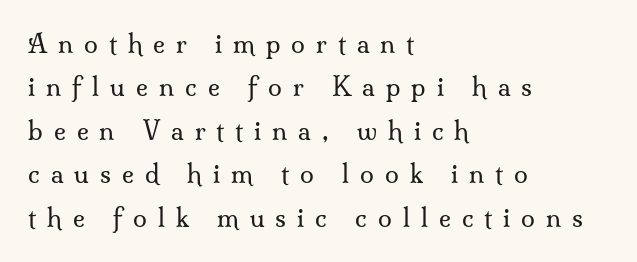
{"italic": "no", "bold": "no", "underline": "no", "align": "left", "line_spacing_ratio": 1.74, "letter_spacing": "wide", "letter_spacing_em": 0.44, "glyph_px": 25}
